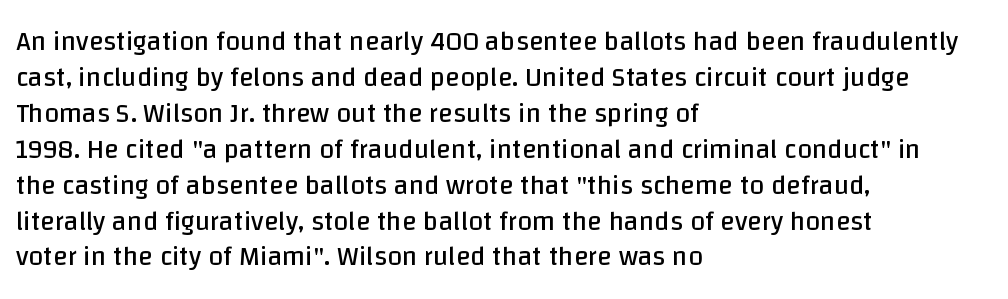
{"italic": "no", "bold": "no", "underline": "no", "align": "left", "line_spacing": "normal", "line_spacing_ratio": 1.33, "letter_spacing": "normal", "letter_spacing_em": 0.0, "glyph_px": 27}
